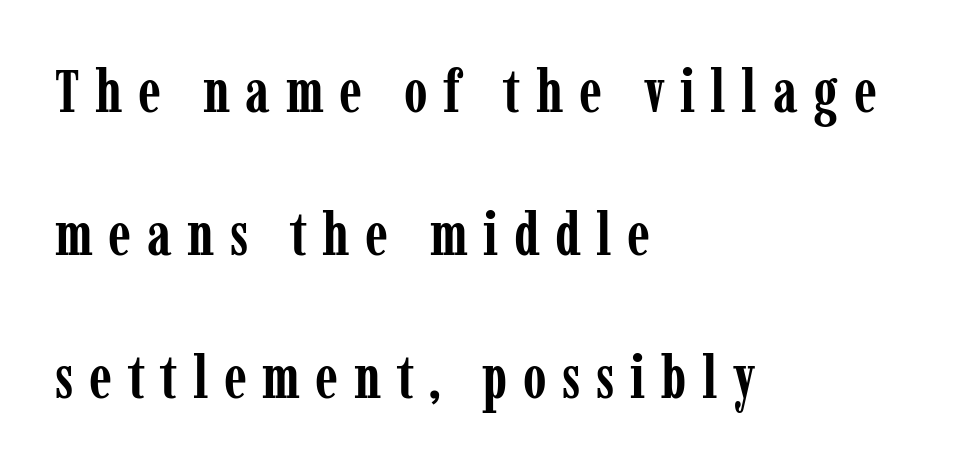
{"serif": "yes", "italic": "no", "bold": "yes", "weight": "semibold", "width": "condensed", "stroke_contrast": "low", "x_height": "medium", "monospaced": "no", "underline": "no", "align": "left", "line_spacing": "loose", "line_spacing_ratio": 2.38, "letter_spacing": "wide", "letter_spacing_em": 0.26, "glyph_px": 60}
